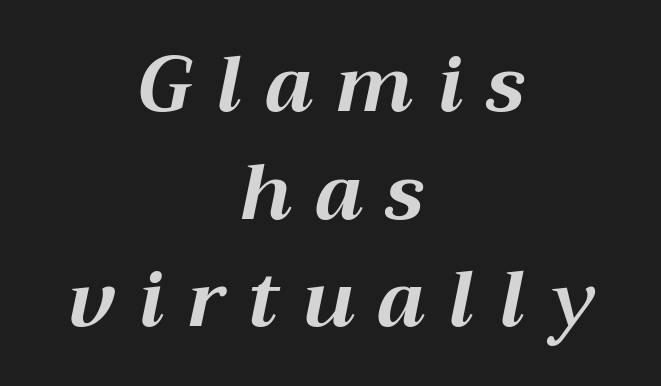
The image shows 78 px bold type, italic (leaning right); set centered, normal line spacing (1.38x), unusually wide letter spacing (+0.3 em), not underlined; medium stroke contrast and a medium x-height.
